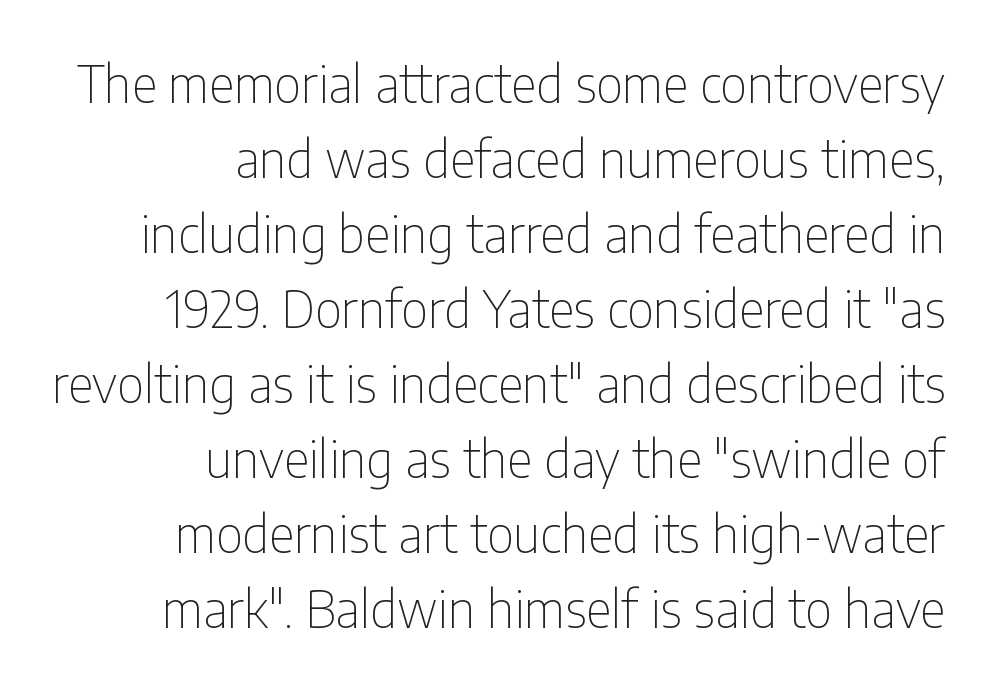
Think of a printed novel: that variable character pitch is what you see here. Notice how descenders clear the ascenders below comfortably — that's standard leading. Descender tails drop into unmarked territory. Compared with typical body copy, the letter spacing here is the same. Stroke terminals: plain, sans-serif. Vertical strokes here are truly vertical.
